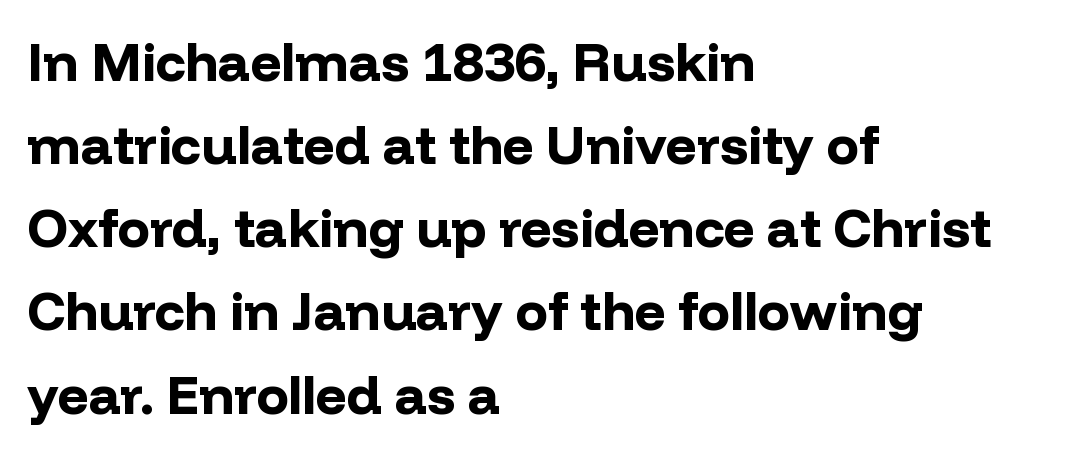
Rows of type keep a routine distance in the vertical direction. The glyphs are unaccompanied by any horizontal stroke below them. Where is the straight margin? On the left. Unlike italic type, these characters show no tilt at all. These lines are rendered in a variable-pitch font.
